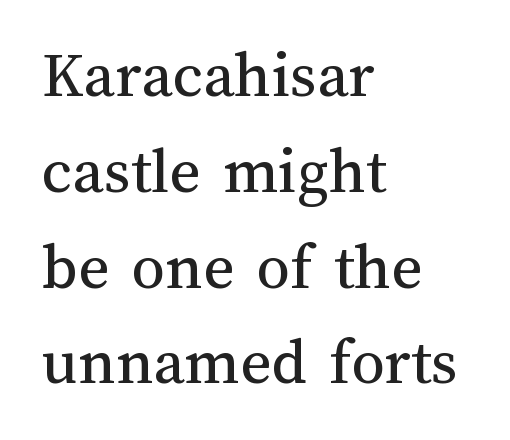
Is this a fixed-width face? No — the glyphs have proportional, varying widths. Ascenders rise straight up at ninety degrees. Each row of text sits above clean, open space. Observe the ordinary spacing: letters are neighbours, not strangers.
